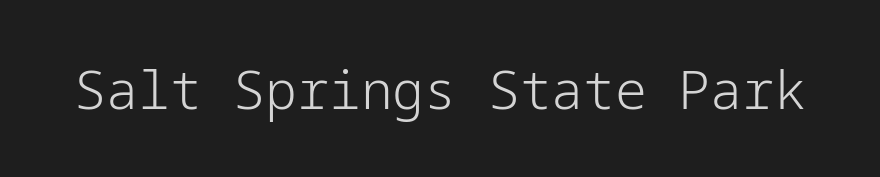
The image shows 53 px light sans-serif type, upright; set normal letter spacing, not underlined; low stroke contrast and a medium x-height.
